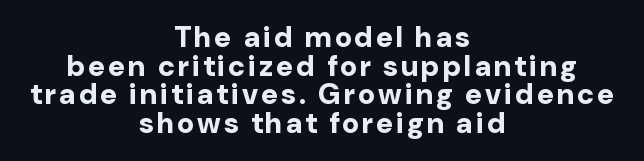
The image shows 29 px bold sans-serif type, upright; set centered, tight line spacing (0.99x), not underlined; low stroke contrast and a medium x-height.
